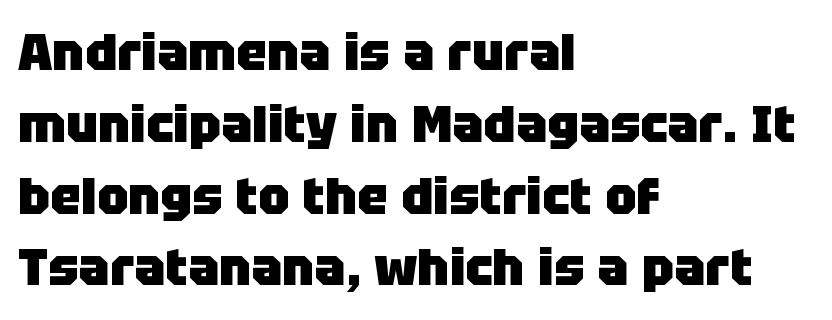
Quick note: underline off. The passage shown is typed in a proportional face where columns would drift. No extra tracking has been applied to these lines. The lines in this sample share a left origin and differ only in where they stop.
